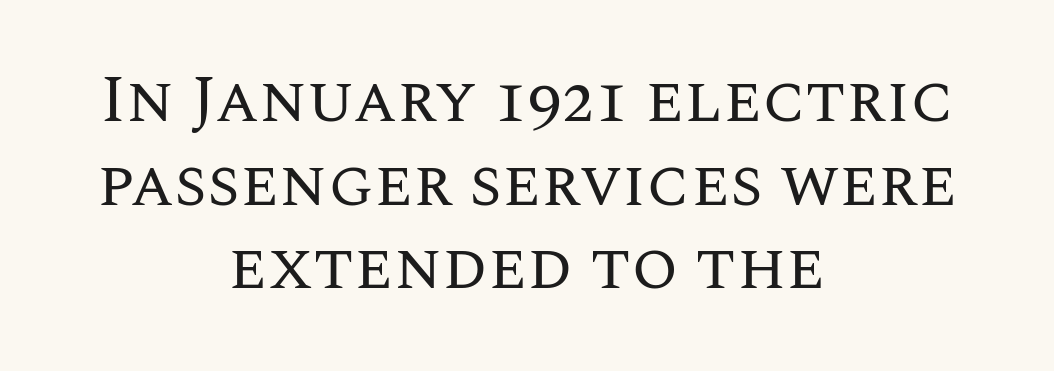
{"italic": "no", "bold": "no", "weight": "regular", "width": "normal", "stroke_contrast": "medium", "x_height": "large", "monospaced": "no", "underline": "no", "align": "center", "line_spacing": "normal", "line_spacing_ratio": 1.25, "letter_spacing": "normal", "letter_spacing_em": 0.0, "glyph_px": 67}
